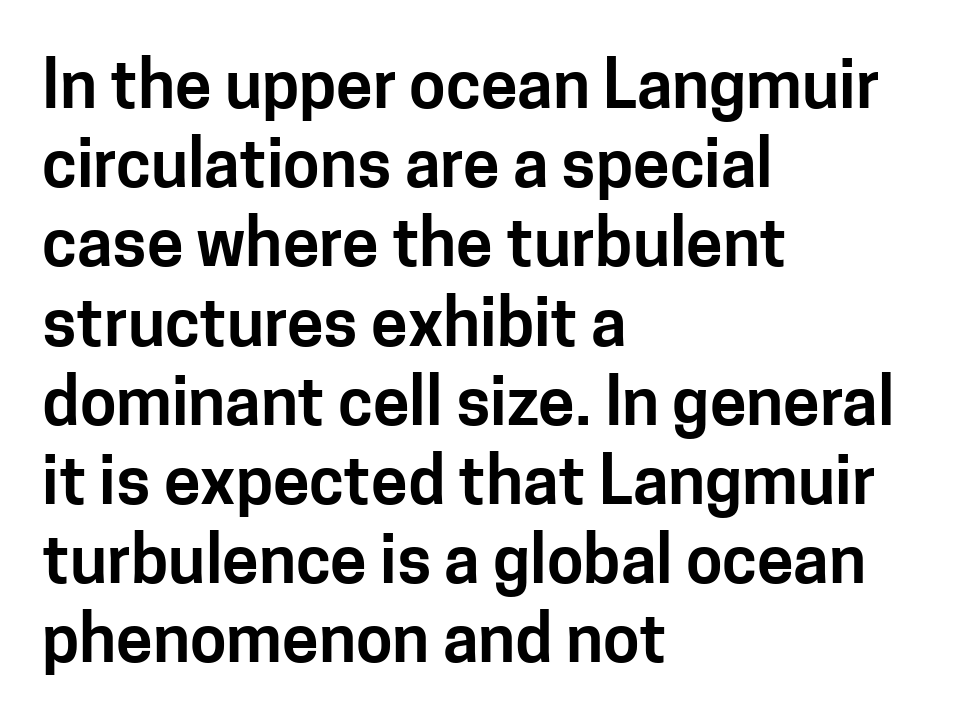
Q: Is the text italic (slanted)? A: No, it is upright.
Q: Is the typeface a serif or a sans-serif typeface? A: Sans-serif.
Q: Is the text underlined? A: No.
Q: How is the paragraph aligned? A: Left-aligned.
Q: Is the spacing between letters normal or unusually wide? A: Normal.
Q: Width (condensed, normal, or wide)? A: Normal.
Q: Stroke contrast? A: Low.
Q: x-height? A: Medium.
Q: Monospaced? A: No.
